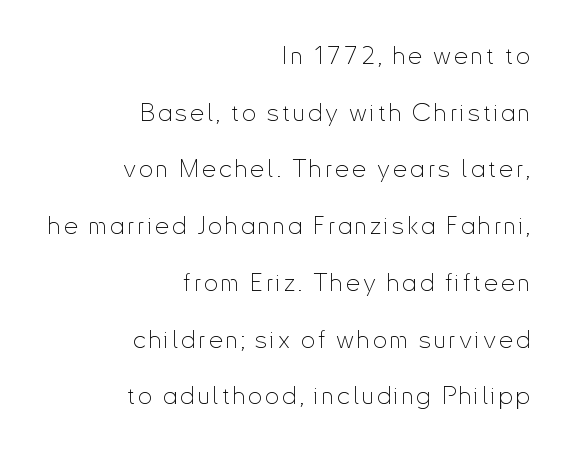
{"italic": "no", "bold": "no", "underline": "no", "align": "right", "line_spacing": "loose", "line_spacing_ratio": 2.27, "glyph_px": 25}
